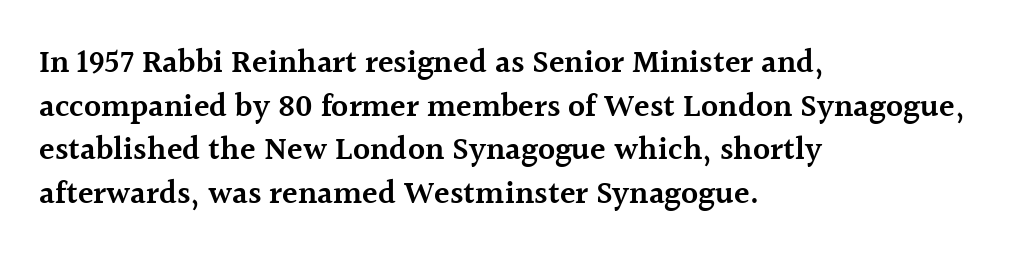
Q: Is the text bold? A: Semi-bold.
Q: Is the text italic (slanted)? A: No, it is upright.
Q: Is the typeface a serif or a sans-serif typeface? A: Serif.
Q: Is the text underlined? A: No.
Q: How is the paragraph aligned? A: Left-aligned.
Q: Is the spacing between letters normal or unusually wide? A: Normal.
Q: Is the spacing between lines tight, normal or loose? A: Normal.
Q: Width (condensed, normal, or wide)? A: Normal.
Q: x-height? A: Medium.
Q: Monospaced? A: No.
